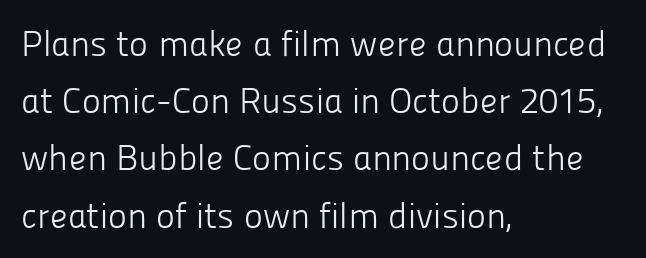
Line starts are locked; line ends wander. You could not count columns in this text — the font is proportionally spaced. The line texture is even and compact thanks to regular tracking. Examine the stroke ends and you'll find no serifs.
